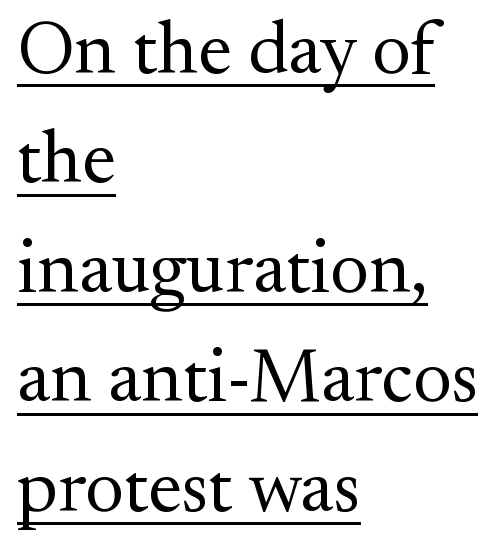
The typeface has the unassuming heft of standard copy or less. Check where the strokes stop: tiny serifs finish them off. How are the letters spaced? Ordinarily, with no added tracking. The lines are quadded left. What's the leading like? Ordinary, nothing unusual. These lines are rendered in a variable-pitch font.
